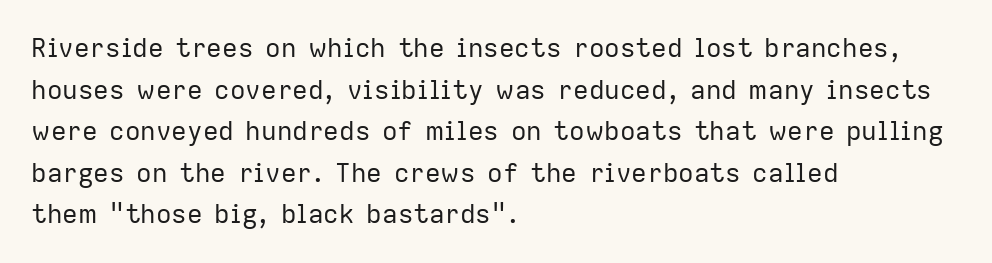
Rule under the text: the space is simply empty. One-word summary of the alignment: left. Stroke thickness stays within the range of a standard reading face or lighter. Rows of type keep a routine distance in the vertical direction. Ascenders rise straight up at ninety degrees. The tracking reads as untouched default to a designer's eye.
